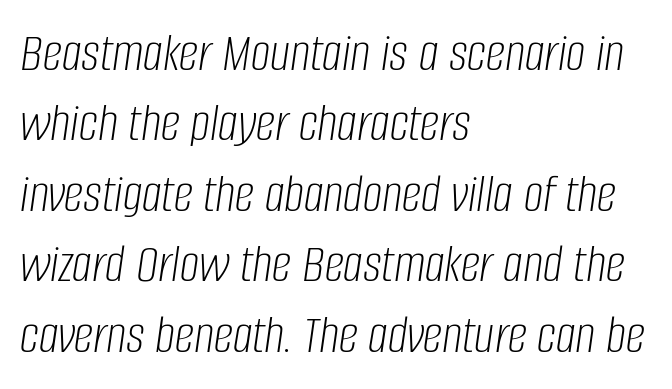
Q: Is the text bold? A: No.
Q: Is the text italic (slanted)? A: Yes, it leans right by about 8 degrees.
Q: Is the text underlined? A: No.
Q: How is the paragraph aligned? A: Left-aligned.
Q: Is the spacing between letters normal or unusually wide? A: Normal.
Q: Is the spacing between lines tight, normal or loose? A: Normal.
Q: Width (condensed, normal, or wide)? A: Condensed.
Q: Stroke contrast? A: Low.
Q: x-height? A: Large.
Q: Monospaced? A: No.
